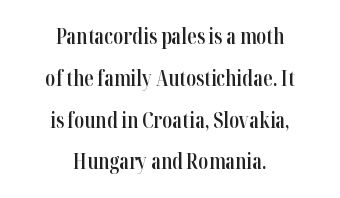
Q: Is the text bold? A: Semi-bold.
Q: Is the text italic (slanted)? A: No, it is upright.
Q: Is the text underlined? A: No.
Q: How is the paragraph aligned? A: Centered.
Q: Is the spacing between letters normal or unusually wide? A: Normal.
Q: Is the spacing between lines tight, normal or loose? A: Loose.
